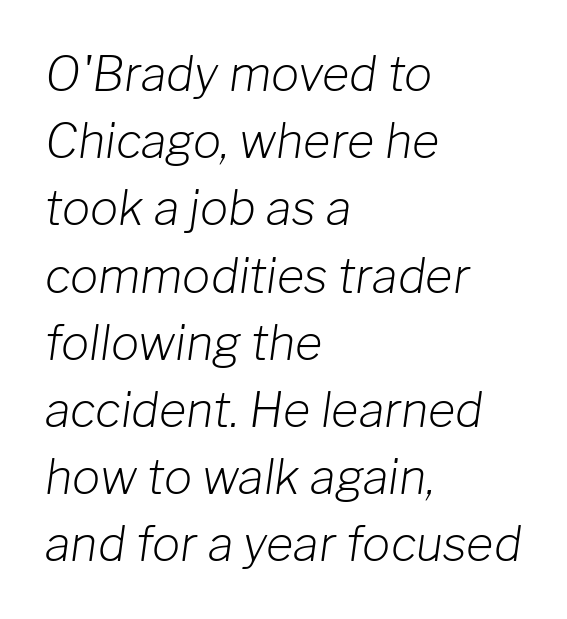
Characters follow at the spacing the type designer built in. Letters have the restrained weight of plain body copy at most. A typesetter would mark this as italic. The passage shown is typed in a proportional face where columns would drift. Typeset ragged right — the left edge is the straight one. The glyphs are unaccompanied by any horizontal stroke below them.
